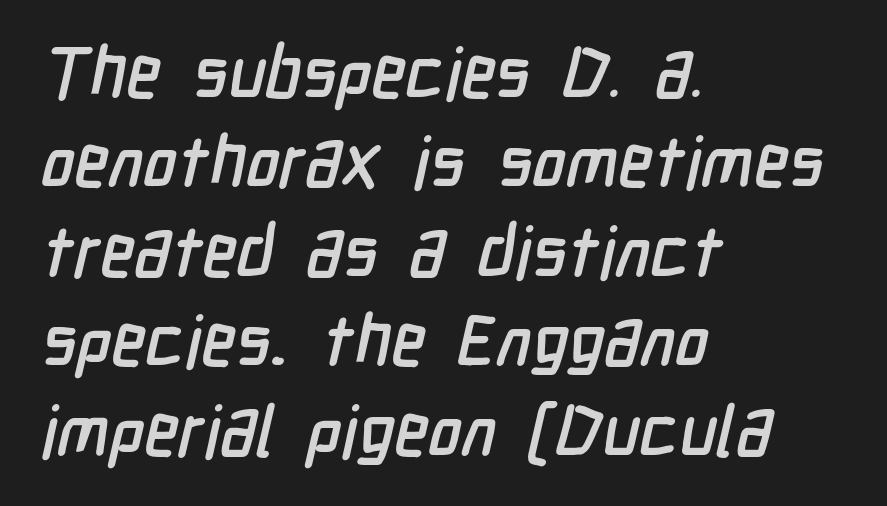
{"serif": "no", "width": "condensed", "stroke_contrast": "low", "x_height": "medium", "monospaced": "no", "underline": "no", "align": "left", "line_spacing": "normal", "line_spacing_ratio": 1.26, "letter_spacing": "normal", "letter_spacing_em": 0.0, "glyph_px": 71}
